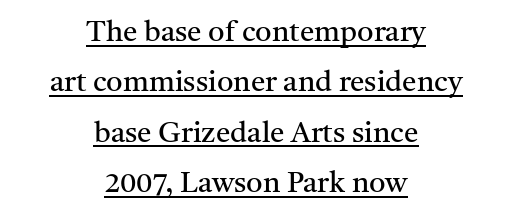
The image shows 29 px regular-weight serif type, upright; set centered, line spacing 1.74x, normal letter spacing, underlined; medium stroke contrast and a medium x-height.
